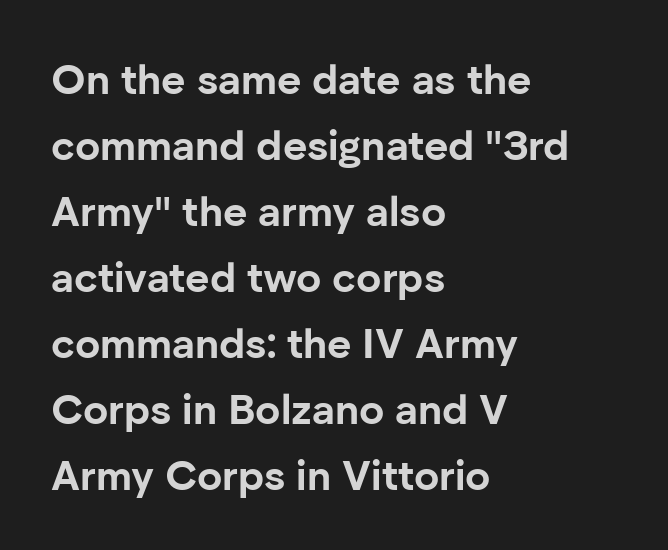
The glyphs are unaccompanied by any horizontal stroke below them. Look at the bottom of the vertical strokes: they stop flat, with no serifs. Italic? Not at all — the glyphs are vertical. How are the letters spaced? Ordinarily, with no added tracking. These words are printed bold, with thick strokes throughout.
